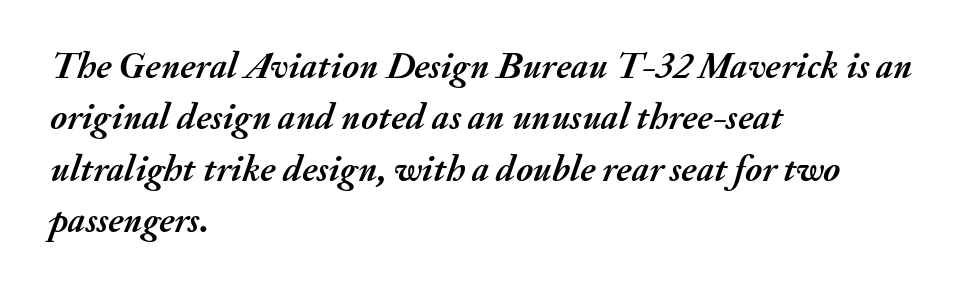
Q: Is the text bold? A: Yes.
Q: Is the text italic (slanted)? A: Yes, it leans right by about 20 degrees.
Q: Is the text underlined? A: No.
Q: How is the paragraph aligned? A: Left-aligned.
Q: Is the spacing between letters normal or unusually wide? A: Normal.
Q: Is the spacing between lines tight, normal or loose? A: Normal.
Q: Width (condensed, normal, or wide)? A: Normal.
Q: Stroke contrast? A: Medium.
Q: x-height? A: Small.
Q: Monospaced? A: No.
